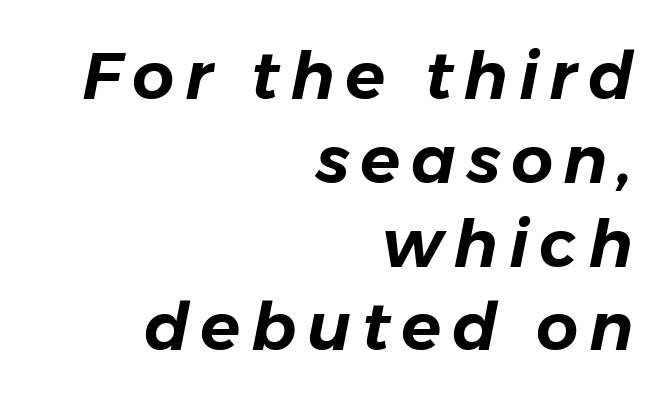
Q: Is the text italic (slanted)? A: Yes, it leans right by about 11 degrees.
Q: Is the text underlined? A: No.
Q: How is the paragraph aligned? A: Right-aligned.
Q: Is the spacing between lines tight, normal or loose? A: Normal.
Q: Width (condensed, normal, or wide)? A: Normal.
Q: Stroke contrast? A: Low.
Q: x-height? A: Medium.
Q: Monospaced? A: No.
